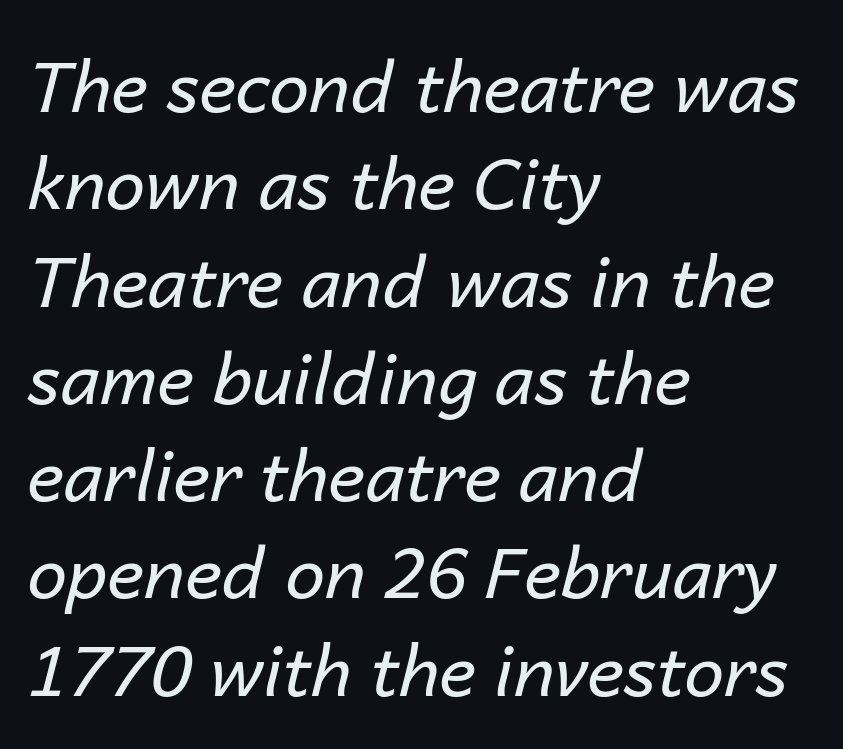
Q: Is the text bold? A: No.
Q: Is the text italic (slanted)? A: Yes, it leans right by about 14 degrees.
Q: Is the text underlined? A: No.
Q: How is the paragraph aligned? A: Left-aligned.
Q: Is the spacing between letters normal or unusually wide? A: Normal.
Q: Is the spacing between lines tight, normal or loose? A: Normal.
Q: Width (condensed, normal, or wide)? A: Normal.
Q: Stroke contrast? A: Low.
Q: x-height? A: Medium.
Q: Monospaced? A: No.
